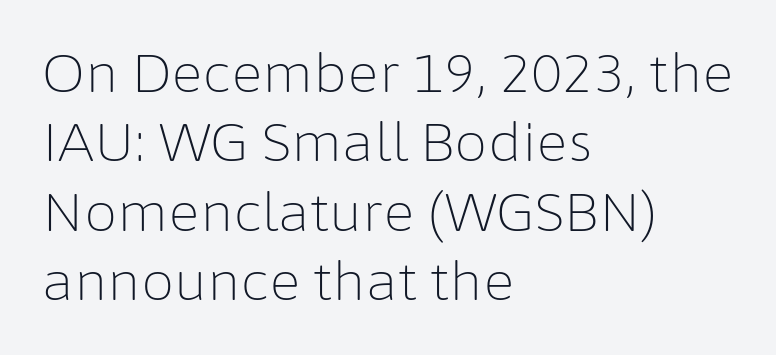
The passage shown stacks its lines at a standard gap. In CSS terms this would be text-align: left. Glance below the letters and you will spot only blank space. I'd call this a sans setting — the letters go barefoot. Letters have the restrained weight of plain body copy at most. Tall strokes in this sample are plumb rather than angled.
